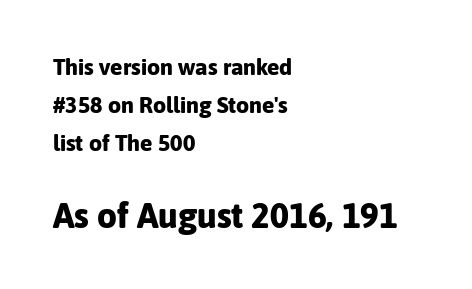
{"serif": "no", "italic": "no", "bold": "yes", "weight": "bold", "width": "normal", "stroke_contrast": "low", "x_height": "medium", "monospaced": "no", "underline": "no", "align": "left", "line_spacing": "normal", "line_spacing_ratio": 1.65, "letter_spacing": "normal", "letter_spacing_em": 0.0, "larger_block": "second", "size_ratio": 1.52, "glyph_px": 35}
